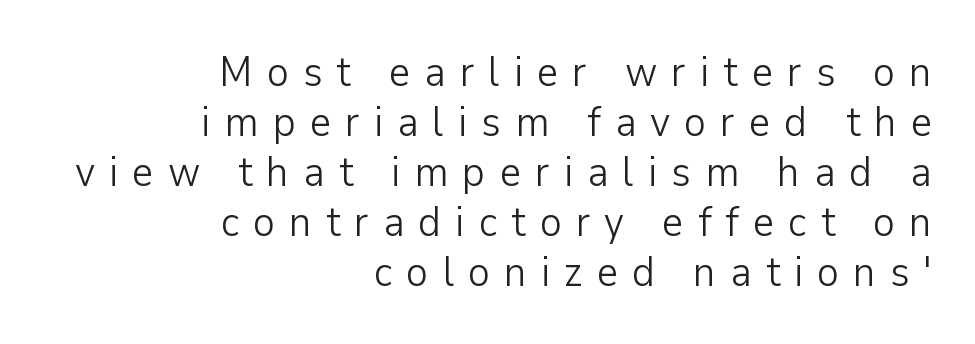
Q: Is the text bold? A: No.
Q: Is the text italic (slanted)? A: No, it is upright.
Q: Is the typeface a serif or a sans-serif typeface? A: Sans-serif.
Q: Is the text underlined? A: No.
Q: How is the paragraph aligned? A: Right-aligned.
Q: Is the spacing between letters normal or unusually wide? A: Unusually wide.
Q: Width (condensed, normal, or wide)? A: Normal.
Q: Stroke contrast? A: Low.
Q: x-height? A: Medium.
Q: Monospaced? A: No.
